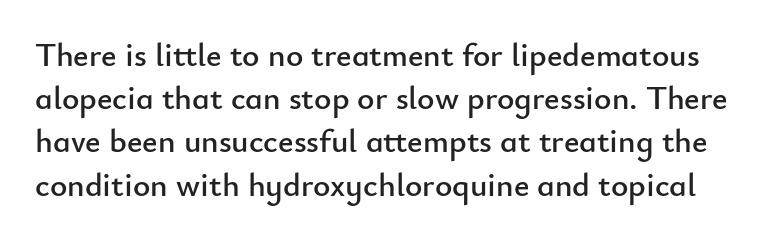
Q: Is the text italic (slanted)? A: No, it is upright.
Q: Is the typeface a serif or a sans-serif typeface? A: Sans-serif.
Q: Is the text underlined? A: No.
Q: Is the spacing between letters normal or unusually wide? A: Normal.
Q: Is the spacing between lines tight, normal or loose? A: Normal.
Q: Width (condensed, normal, or wide)? A: Normal.
Q: Stroke contrast? A: Low.
Q: x-height? A: Small.
Q: Monospaced? A: No.
